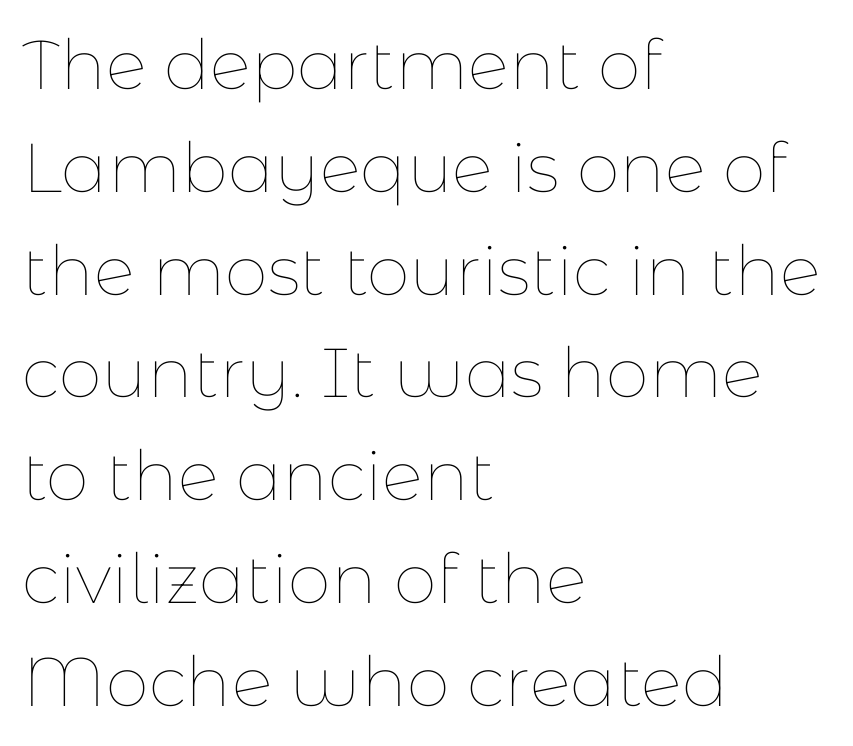
The letters look calm and open, with moderate or lighter stems. Underlining? Definitely not there. Standard letterfit; no display-style spreading of the glyphs. The paragraph has a hard left edge and a soft right edge. Horizontal bands of white between lines are of average thickness. The typography opts for an upright posture over an oblique one.
